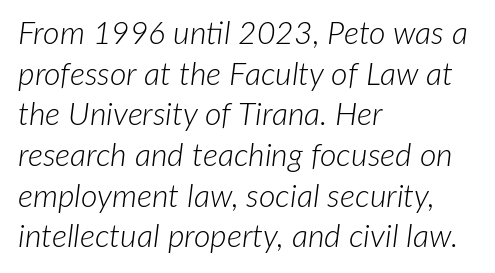
The image shows 32 px light type, italic (leaning right); set left-aligned, normal line spacing (1.27x), normal letter spacing, not underlined; low stroke contrast and a medium x-height.
